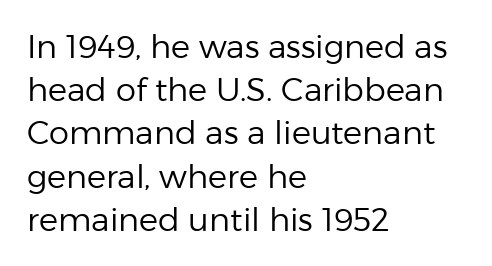
The image shows 32 px regular-weight sans-serif type, upright; set left-aligned, normal line spacing (1.35x), normal letter spacing, not underlined; low stroke contrast and a medium x-height.
